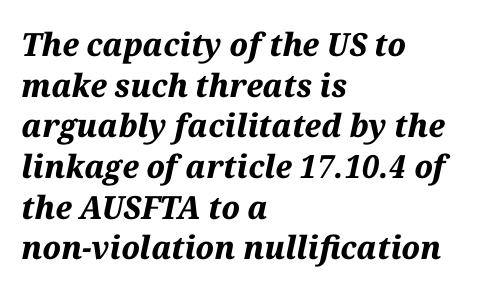
The image shows 32 px bold type, italic (leaning right); set left-aligned, normal line spacing (1.27x), normal letter spacing, not underlined; medium stroke contrast and a medium x-height.
